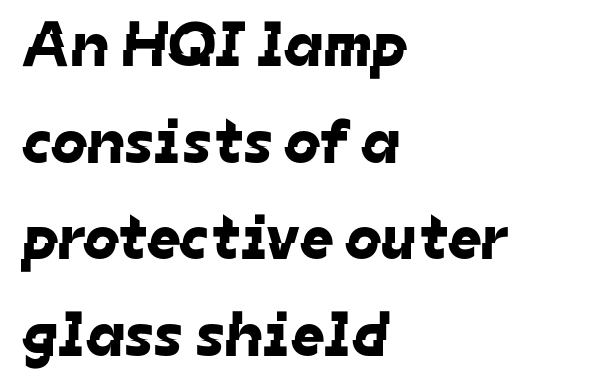
Reading down the column, the eye jumps a familiar distance to each next line. The passage shown is typeset with a sans-serif family. Here the glyphs are tracked normally, forming tight word shapes. Lines of text with bare space underneath.
